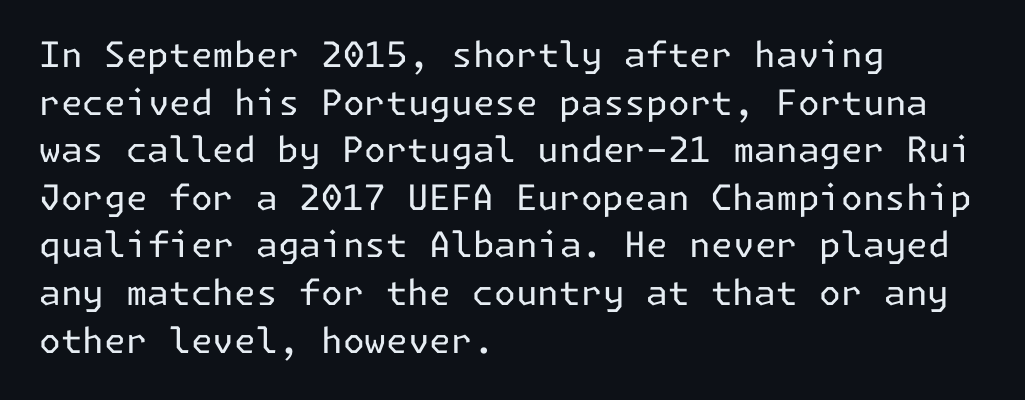
Leading matches the norm, producing a regular column. Characters follow at the spacing the type designer built in. No chunkiness to these letters — they're not bold. Alignment: flush left. Check where the strokes stop: nothing finishes them off — pure sans. Has an underline been added? It has not.
